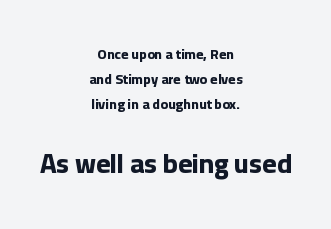
Default kerning and tracking; the words read as compact shapes. The composition opens small and finishes big. Look at the stroke-to-counter ratio: heavy, a bold. A clean baseline with only descenders dipping below it. Caption: multi-line text, centered on the measure.
